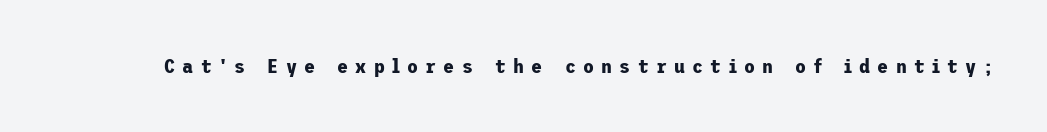
The image shows 20 px bold type, upright; set unusually wide letter spacing (+0.36 em), not underlined.
